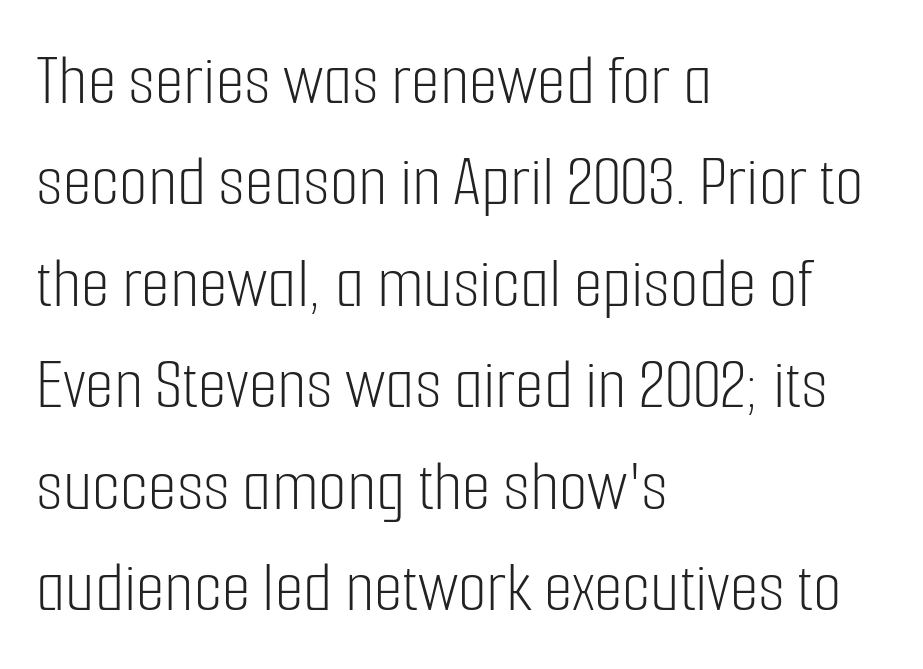
{"serif": "no", "italic": "no", "bold": "no", "weight": "light", "width": "condensed", "stroke_contrast": "low", "x_height": "medium", "monospaced": "no", "underline": "no", "align": "left", "line_spacing": "normal", "line_spacing_ratio": 1.37, "letter_spacing": "normal", "letter_spacing_em": 0.0, "glyph_px": 74}
